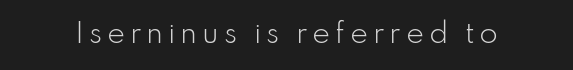
The space directly below the letters is spotless. The letters look calm and open, with moderate or lighter stems. Notice how the stems are strictly vertical — no italics here.
